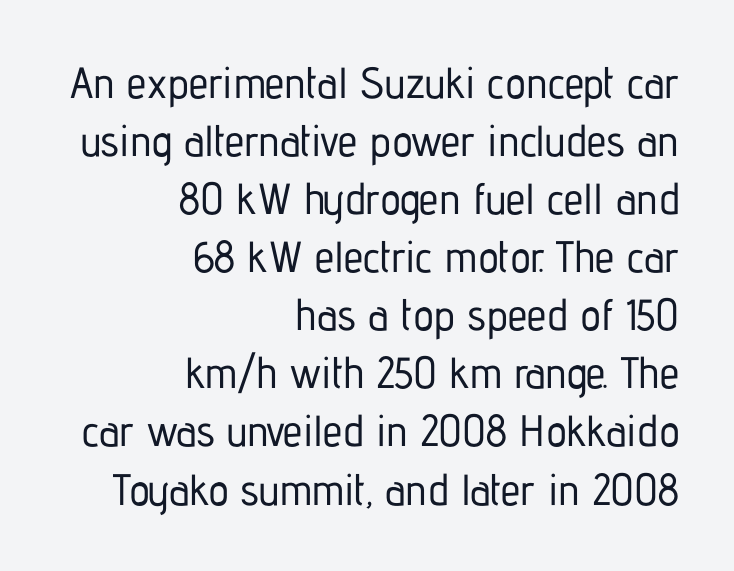
The image shows 44 px condensed sans-serif type, upright; set right-aligned, normal line spacing (1.32x), normal letter spacing, not underlined; low stroke contrast and a medium x-height.
